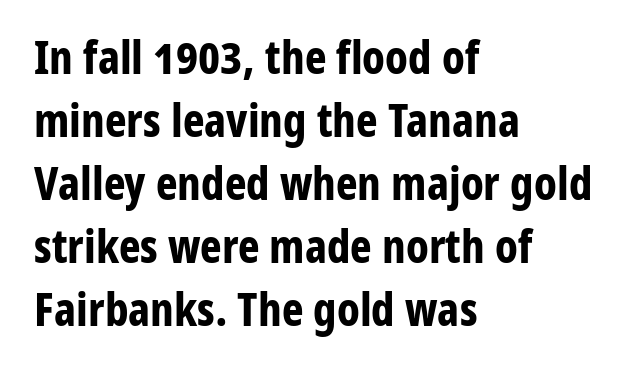
Q: Is the text bold? A: Yes.
Q: Is the text italic (slanted)? A: No, it is upright.
Q: Is the typeface a serif or a sans-serif typeface? A: Sans-serif.
Q: Is the text underlined? A: No.
Q: How is the paragraph aligned? A: Left-aligned.
Q: Is the spacing between letters normal or unusually wide? A: Normal.
Q: Is the spacing between lines tight, normal or loose? A: Normal.
Q: Width (condensed, normal, or wide)? A: Condensed.
Q: Stroke contrast? A: Low.
Q: x-height? A: Medium.
Q: Monospaced? A: No.
